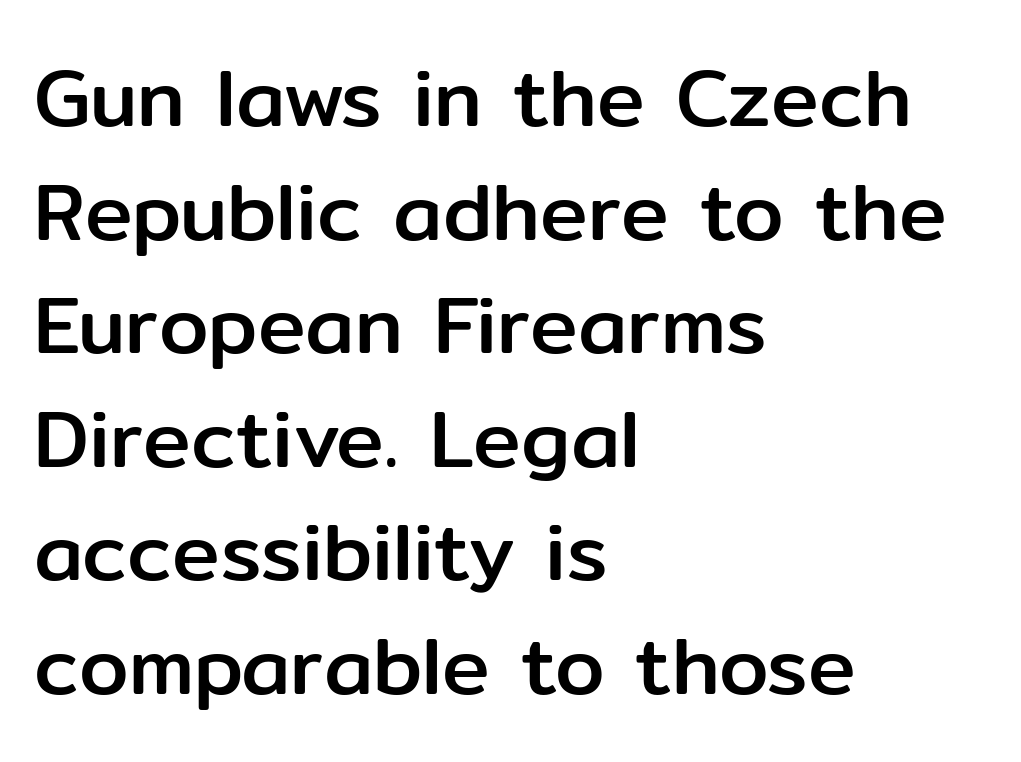
Q: Is the text italic (slanted)? A: No, it is upright.
Q: Is the typeface a serif or a sans-serif typeface? A: Sans-serif.
Q: Is the text underlined? A: No.
Q: How is the paragraph aligned? A: Left-aligned.
Q: Is the spacing between letters normal or unusually wide? A: Normal.
Q: Is the spacing between lines tight, normal or loose? A: Normal.
Q: Width (condensed, normal, or wide)? A: Normal.
Q: Stroke contrast? A: Low.
Q: x-height? A: Medium.
Q: Monospaced? A: No.
